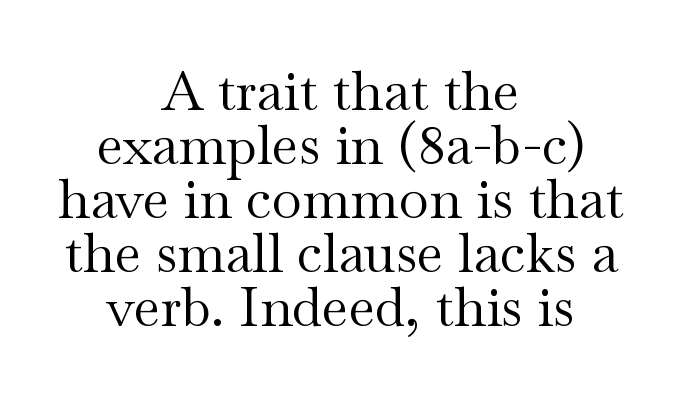
{"serif": "yes", "italic": "no", "bold": "no", "weight": "regular", "width": "wide", "stroke_contrast": "medium", "x_height": "small", "monospaced": "no", "underline": "no", "align": "center", "line_spacing": "tight", "line_spacing_ratio": 0.98, "letter_spacing": "normal", "letter_spacing_em": 0.0, "glyph_px": 55}
